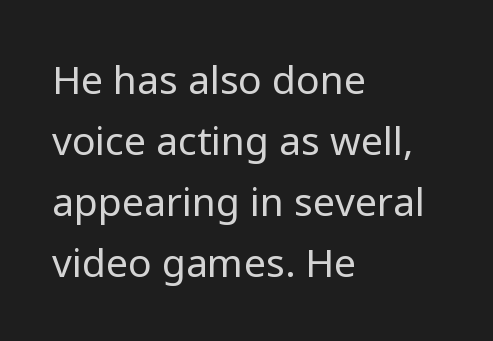
The image shows 39 px regular-weight sans-serif type, upright; set left-aligned, normal line spacing (1.56x), normal letter spacing, not underlined; low stroke contrast and a medium x-height.
